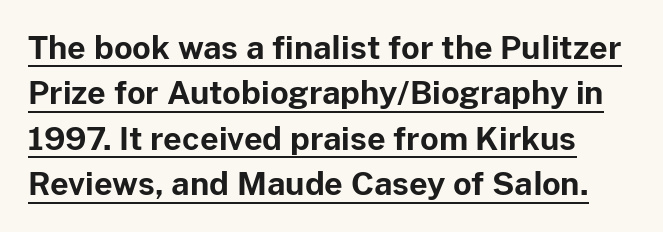
Each letter keeps its own natural width here, so spacing adapts to shape. Here the glyphs are tracked normally, forming tight word shapes. These lines are composed in type without serifs. Heavy-handed strokes throughout: this text is bold. Vertical strokes here are truly vertical. The designer left line spacing at the default.
